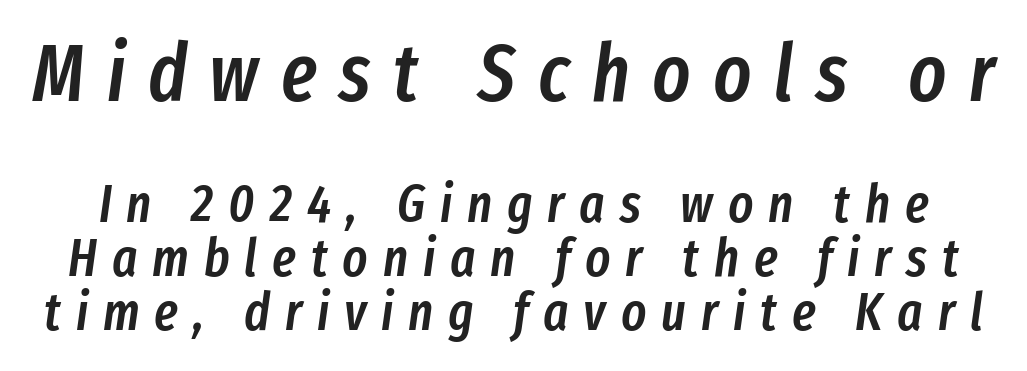
Q: Is the text bold? A: Semi-bold.
Q: Is the text italic (slanted)? A: Yes, it leans right by about 8 degrees.
Q: Is the text underlined? A: No.
Q: Is the spacing between letters normal or unusually wide? A: Unusually wide.
Q: Is the spacing between lines tight, normal or loose? A: Tight.
Q: Which block of text is set in a larger size, the first (top) or the second (bottom)? A: The first (top) one.
Q: Width (condensed, normal, or wide)? A: Condensed.
Q: Stroke contrast? A: Low.
Q: x-height? A: Medium.
Q: Monospaced? A: No.
